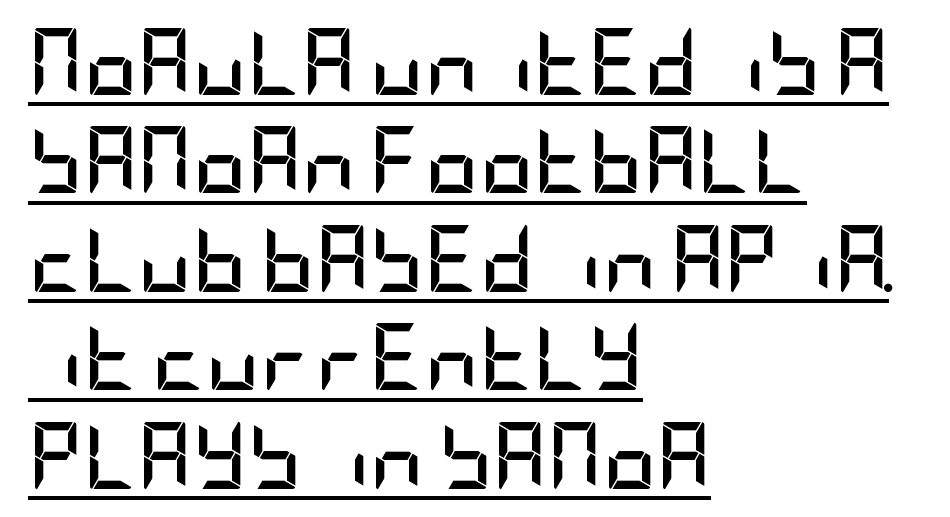
The image shows 67 px semibold, condensed sans-serif type, upright; set left-aligned, normal line spacing (1.47x), normal letter spacing, underlined; low stroke contrast and a large x-height.
